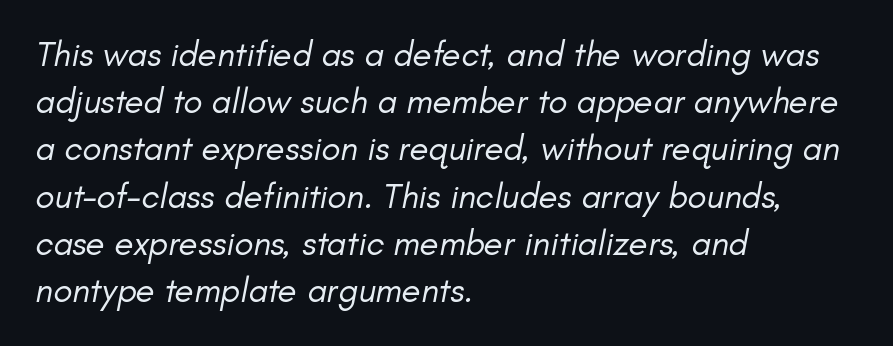
Q: Is the text bold? A: No.
Q: Is the text italic (slanted)? A: Yes, it leans right by about 11 degrees.
Q: Is the text underlined? A: No.
Q: How is the paragraph aligned? A: Left-aligned.
Q: Is the spacing between letters normal or unusually wide? A: Normal.
Q: Is the spacing between lines tight, normal or loose? A: Normal.
Q: Width (condensed, normal, or wide)? A: Normal.
Q: Stroke contrast? A: Low.
Q: x-height? A: Small.
Q: Monospaced? A: No.
